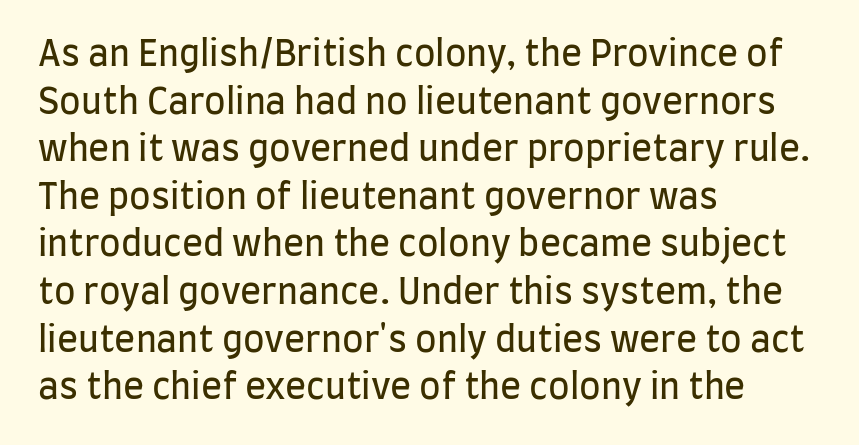
The passage shown is typed in a proportional face where columns would drift. The specimen omits any rule beneath the text block's lines. The font's upright variant was chosen for this text. Letter spacing: default. Reading down the column, the eye jumps a familiar distance to each next line.
